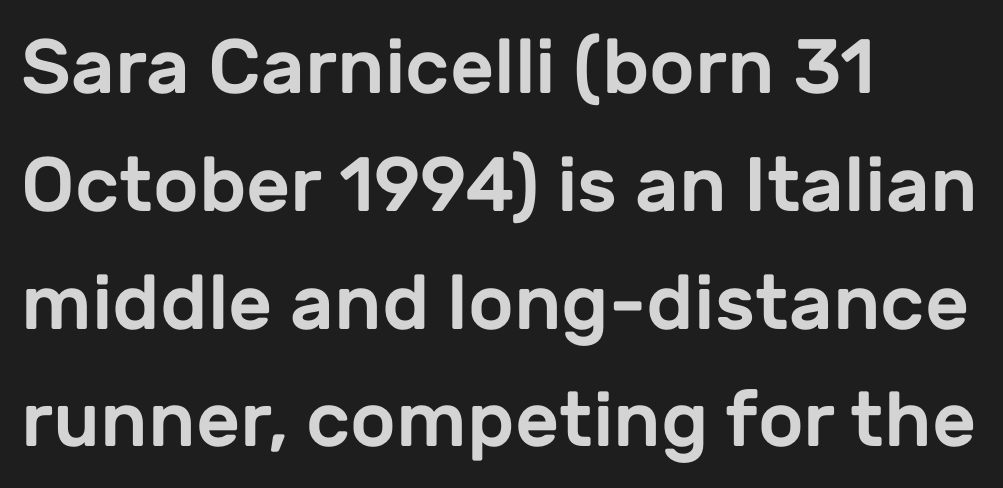
The letters sit at their default tracking, neither squeezed nor spread. Each letter's strokes conclude bluntly, with no projecting serifs. Letters rest on an invisible, unmarked baseline. A typesetter would call this proportional, since set widths differ per character. Tall strokes in this sample are plumb rather than angled. Does the copy run flush right? No — it runs flush left.
